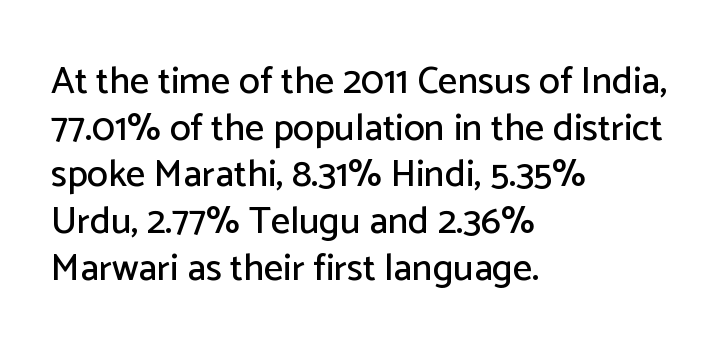
Q: Is the text italic (slanted)? A: No, it is upright.
Q: Is the typeface a serif or a sans-serif typeface? A: Sans-serif.
Q: Is the text underlined? A: No.
Q: How is the paragraph aligned? A: Left-aligned.
Q: Is the spacing between letters normal or unusually wide? A: Normal.
Q: Width (condensed, normal, or wide)? A: Normal.
Q: Stroke contrast? A: Low.
Q: x-height? A: Medium.
Q: Monospaced? A: No.
